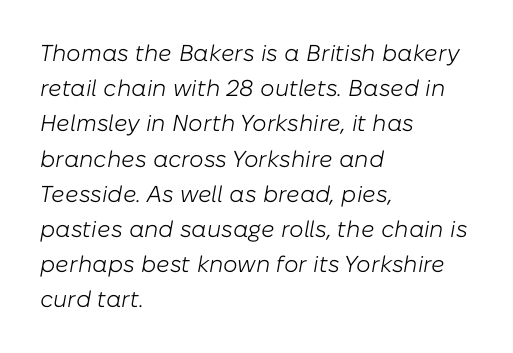
Counters stay open thanks to moderate or lighter strokes. This rendering uses left alignment, leaving the right contour irregular. Spacing between characters is what you'd get straight out of the box. Reading down the column, the eye jumps a familiar distance to each next line.
